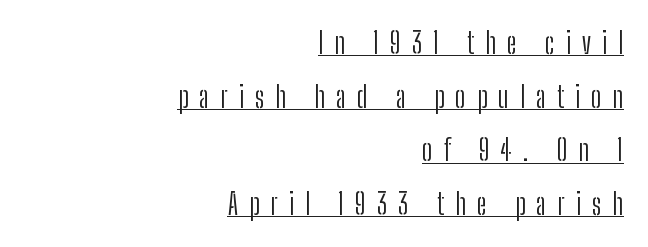
Q: Is the text bold? A: No.
Q: Is the text italic (slanted)? A: No, it is upright.
Q: Is the typeface a serif or a sans-serif typeface? A: Sans-serif.
Q: Is the text underlined? A: Yes.
Q: How is the paragraph aligned? A: Right-aligned.
Q: Is the spacing between letters normal or unusually wide? A: Unusually wide.
Q: Width (condensed, normal, or wide)? A: Condensed.
Q: Stroke contrast? A: Low.
Q: x-height? A: Medium.
Q: Monospaced? A: No.
